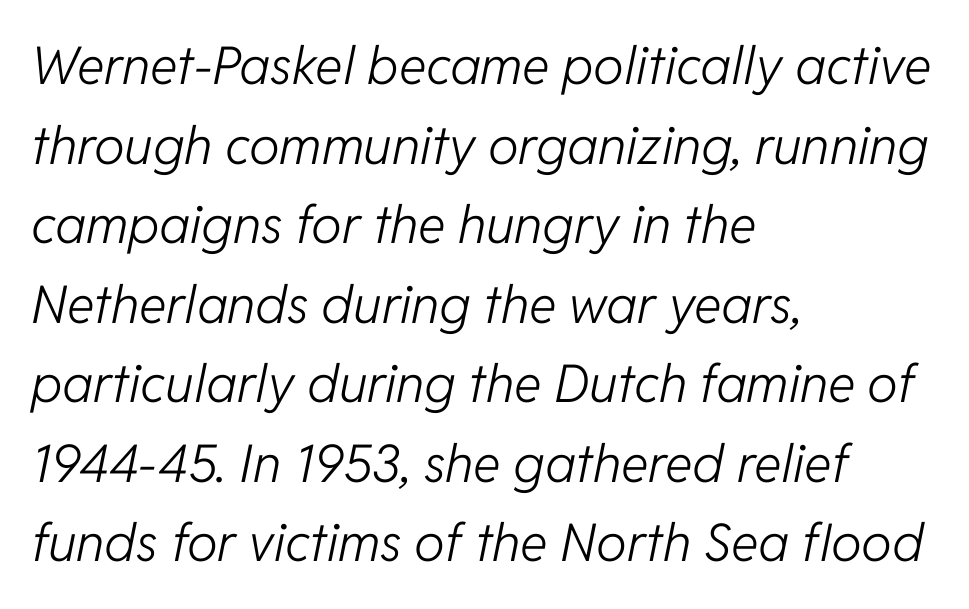
Q: Is the text bold? A: No.
Q: Is the text italic (slanted)? A: Yes, it leans right by about 11 degrees.
Q: Is the text underlined? A: No.
Q: How is the paragraph aligned? A: Left-aligned.
Q: Is the spacing between letters normal or unusually wide? A: Normal.
Q: Is the spacing between lines tight, normal or loose? A: Normal.
Q: Width (condensed, normal, or wide)? A: Normal.
Q: Stroke contrast? A: Low.
Q: x-height? A: Medium.
Q: Monospaced? A: No.
